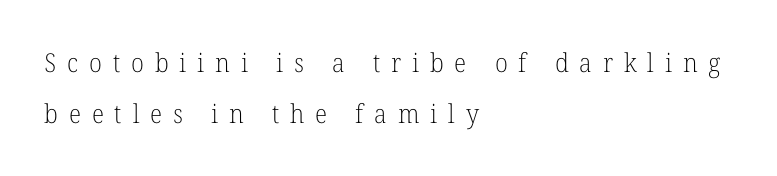
{"italic": "no", "bold": "no", "underline": "no", "align": "left", "line_spacing": "loose", "line_spacing_ratio": 1.98, "letter_spacing": "wide", "letter_spacing_em": 0.42, "glyph_px": 26}
